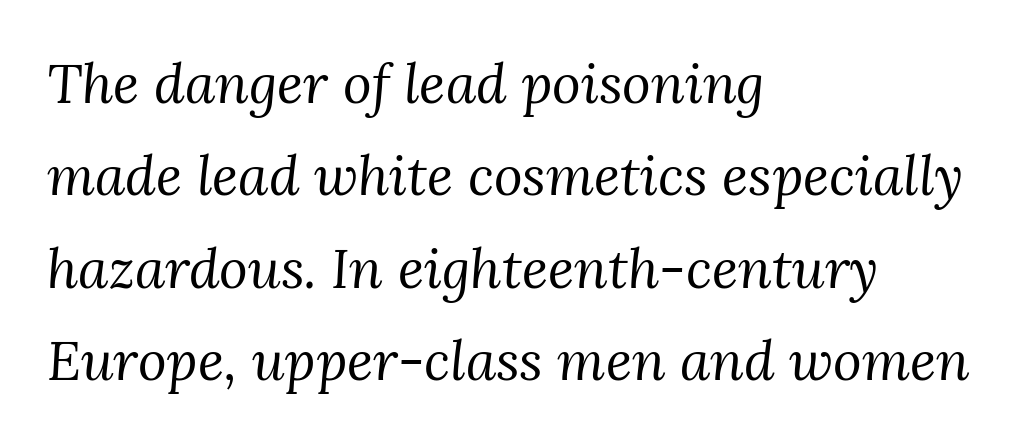
Q: Is the text bold? A: No.
Q: Is the text italic (slanted)? A: Yes, it leans right by about 3 degrees.
Q: Is the typeface a serif or a sans-serif typeface? A: Serif.
Q: Is the text underlined? A: No.
Q: How is the paragraph aligned? A: Left-aligned.
Q: Is the spacing between letters normal or unusually wide? A: Normal.
Q: Is the spacing between lines tight, normal or loose? A: Normal.
Q: Width (condensed, normal, or wide)? A: Normal.
Q: Stroke contrast? A: Medium.
Q: x-height? A: Medium.
Q: Monospaced? A: No.
